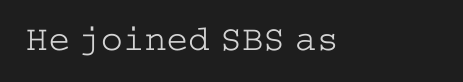
The image shows 36 px light, wide serif type, upright; set normal letter spacing, not underlined; low stroke contrast and a medium x-height.
